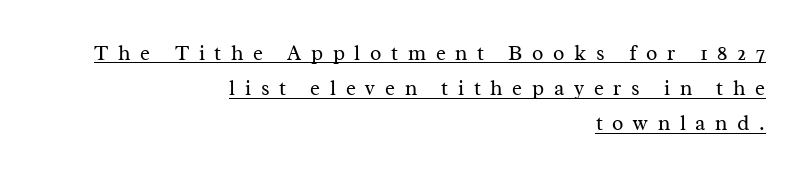
Q: Is the text bold? A: No.
Q: Is the text italic (slanted)? A: No, it is upright.
Q: Is the text underlined? A: Yes.
Q: How is the paragraph aligned? A: Right-aligned.
Q: Is the spacing between letters normal or unusually wide? A: Unusually wide.
Q: Is the spacing between lines tight, normal or loose? A: Normal.
